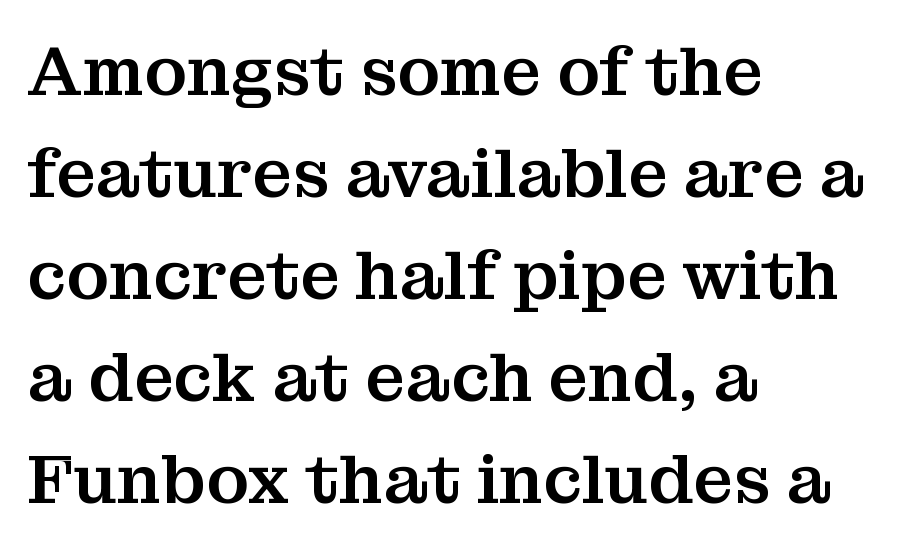
The image shows 69 px serif type, upright; set left-aligned, normal line spacing (1.48x), normal letter spacing, not underlined; medium stroke contrast and a medium x-height.
